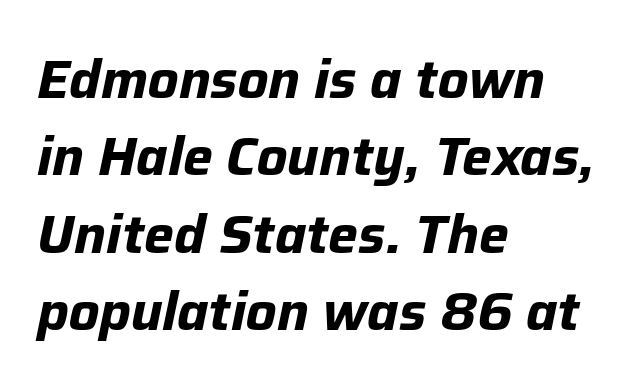
A typesetter would call this leading conventional body-copy spacing. The horizontal fit of the characters is conventional and even. Is the type bold? Yes — the strokes are clearly thick and heavy. Each row of text sits above clean, open space. Emphasis-style slanted type is in use.
